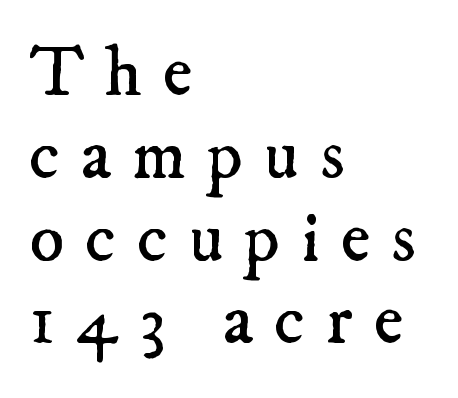
{"serif": "yes", "bold": "no", "weight": "regular", "width": "normal", "stroke_contrast": "low", "x_height": "small", "monospaced": "no", "underline": "no", "align": "left", "line_spacing": "tight", "line_spacing_ratio": 1.15, "letter_spacing": "wide", "letter_spacing_em": 0.29, "glyph_px": 72}
